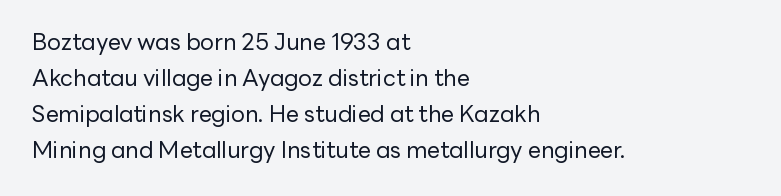
{"italic": "no", "bold": "no", "underline": "no", "align": "left", "line_spacing": "normal", "line_spacing_ratio": 1.56, "letter_spacing": "normal", "letter_spacing_em": 0.0, "glyph_px": 23}
